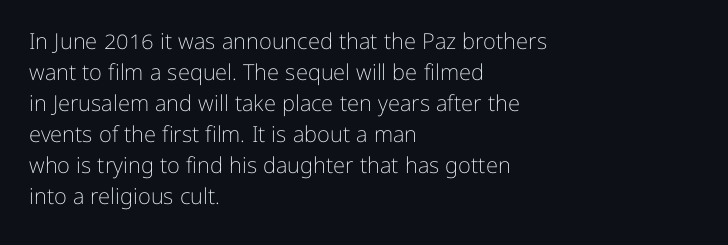
{"italic": "no", "bold": "no", "underline": "no", "align": "left", "line_spacing": "normal", "line_spacing_ratio": 1.41, "letter_spacing": "normal", "letter_spacing_em": 0.0, "glyph_px": 22}
